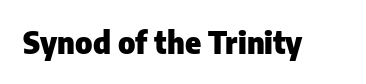
A typesetter would call this proportional, since set widths differ per character. Rule under the text: the space is simply empty. Nope, no serifs anywhere on these letters. Does the lettering tilt? It doesn't — this is upright. Spacing between characters is what you'd get straight out of the box. Emphasis by weight is at full strength: bold.
